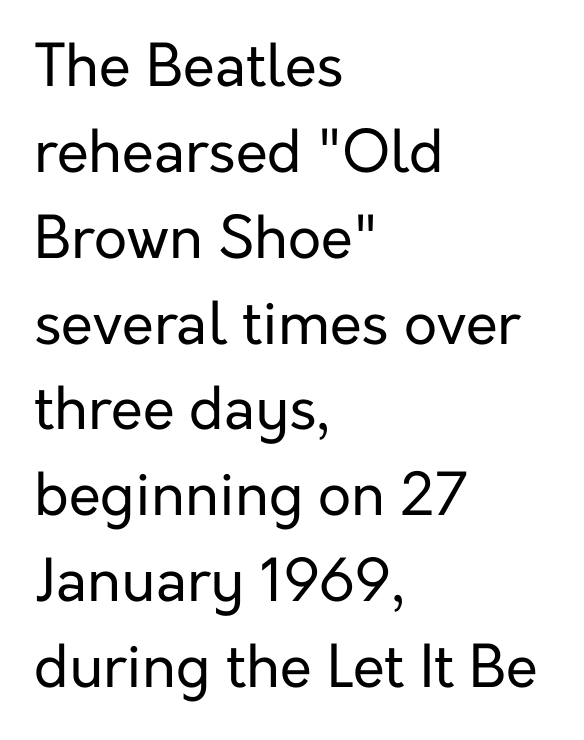
The setting favours the left margin, as ordinary paragraphs usually do. The typeface has the unassuming heft of standard copy or less. Varying glyph widths throughout — classic text-font behaviour. The tracking reads as untouched default to a designer's eye. Is there any slant? The stems are plumb.
